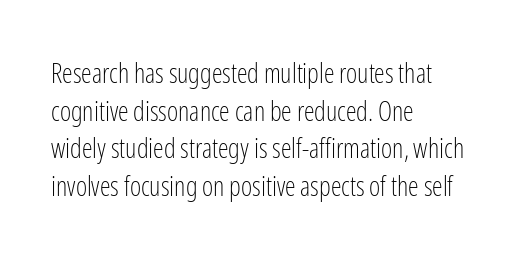
Q: Is the text bold? A: No.
Q: Is the text italic (slanted)? A: No, it is upright.
Q: Is the text underlined? A: No.
Q: How is the paragraph aligned? A: Left-aligned.
Q: Is the spacing between letters normal or unusually wide? A: Normal.
Q: Is the spacing between lines tight, normal or loose? A: Normal.
